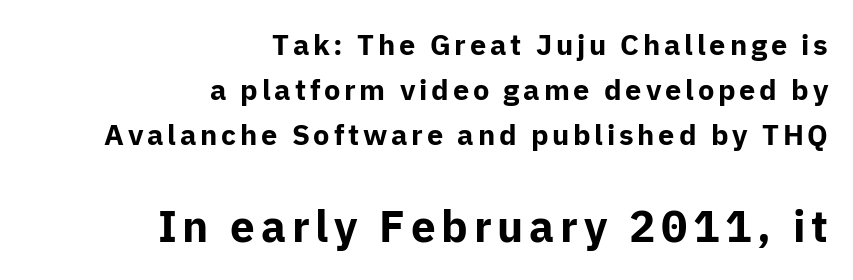
{"serif": "no", "italic": "no", "bold": "yes", "weight": "bold", "width": "normal", "stroke_contrast": "low", "x_height": "medium", "monospaced": "no", "underline": "no", "align": "right", "line_spacing": "normal", "line_spacing_ratio": 1.56, "larger_block": "second", "size_ratio": 1.52, "glyph_px": 44}
